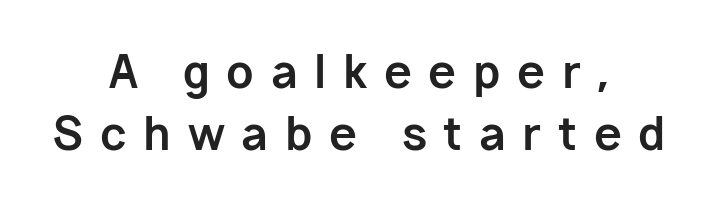
The passage is arranged like a title page — every line centered. No word sits above an underline. Quick note: not italic, upright. Each word looks stretched out because of the extra space between its letters. Each glyph is drawn with heavy, bold strokes. Varying glyph widths throughout — classic text-font behaviour.
